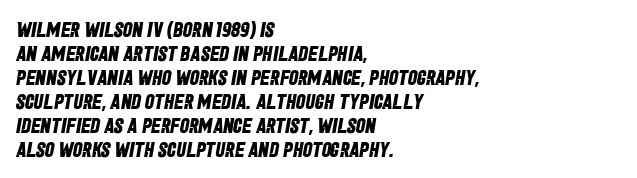
The image shows 21 px bold type; set left-aligned, tight line spacing (1.14x), normal letter spacing, not underlined.
